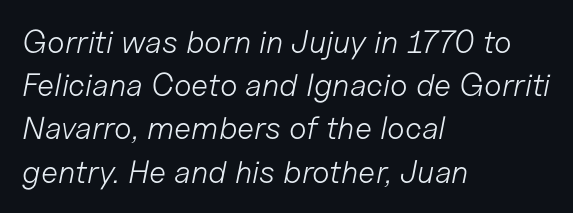
Q: Is the text bold? A: No.
Q: Is the text italic (slanted)? A: Yes, it leans right by about 11 degrees.
Q: Is the text underlined? A: No.
Q: How is the paragraph aligned? A: Left-aligned.
Q: Is the spacing between letters normal or unusually wide? A: Normal.
Q: Is the spacing between lines tight, normal or loose? A: Normal.
Q: Width (condensed, normal, or wide)? A: Normal.
Q: Stroke contrast? A: Low.
Q: x-height? A: Medium.
Q: Monospaced? A: No.
